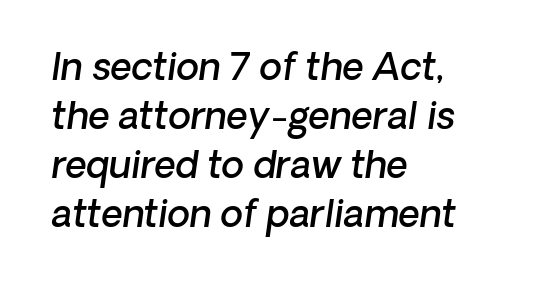
Q: Is the text bold? A: Semi-bold.
Q: Is the typeface a serif or a sans-serif typeface? A: Sans-serif.
Q: Is the text underlined? A: No.
Q: How is the paragraph aligned? A: Left-aligned.
Q: Is the spacing between letters normal or unusually wide? A: Normal.
Q: Is the spacing between lines tight, normal or loose? A: Normal.
Q: Width (condensed, normal, or wide)? A: Normal.
Q: Stroke contrast? A: Low.
Q: x-height? A: Medium.
Q: Monospaced? A: No.
